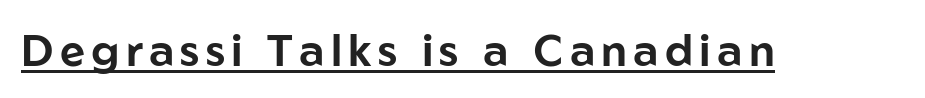
Q: Is the text italic (slanted)? A: No, it is upright.
Q: Is the typeface a serif or a sans-serif typeface? A: Sans-serif.
Q: Is the text underlined? A: Yes.
Q: Width (condensed, normal, or wide)? A: Normal.
Q: Stroke contrast? A: Low.
Q: x-height? A: Medium.
Q: Monospaced? A: No.
